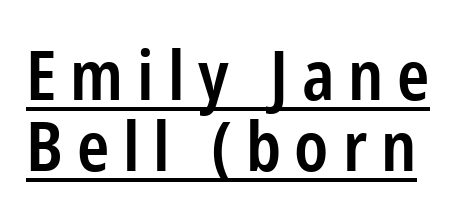
In terms of posture, this sample is upright. The passage shown is typed in a proportional face where columns would drift. A baseline rule has been typeset under these characters. Honestly, the rows look squashed on top of each other.
